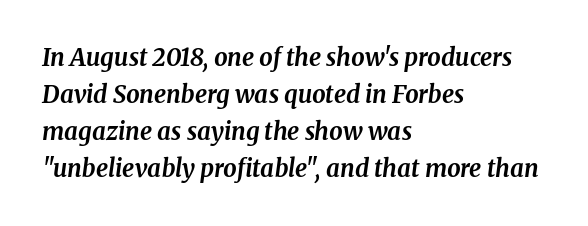
Q: Is the text bold? A: Yes.
Q: Is the text italic (slanted)? A: Yes, it leans right by about 8 degrees.
Q: Is the text underlined? A: No.
Q: How is the paragraph aligned? A: Left-aligned.
Q: Is the spacing between letters normal or unusually wide? A: Normal.
Q: Is the spacing between lines tight, normal or loose? A: Normal.
